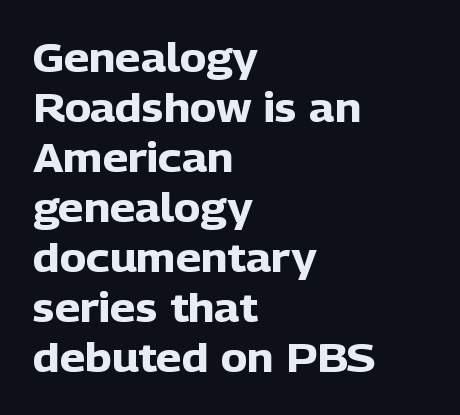
{"serif": "no", "italic": "no", "bold": "yes", "weight": "heavy", "width": "normal", "stroke_contrast": "low", "x_height": "medium", "monospaced": "no", "underline": "no", "align": "left", "line_spacing": "normal", "line_spacing_ratio": 1.25, "letter_spacing": "normal", "letter_spacing_em": 0.0, "glyph_px": 40}
